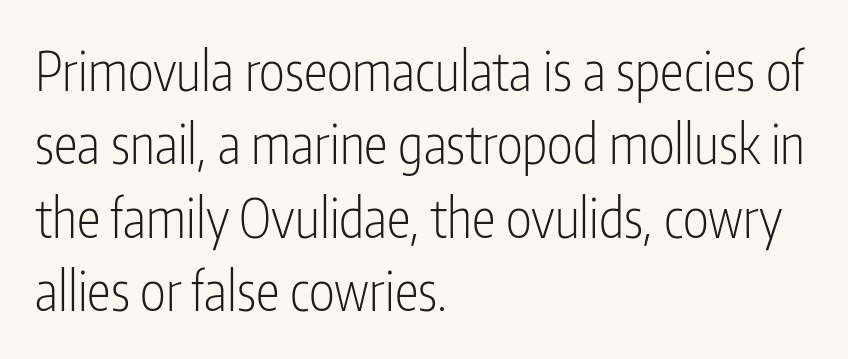
Q: Is the text bold? A: No.
Q: Is the text italic (slanted)? A: No, it is upright.
Q: Is the typeface a serif or a sans-serif typeface? A: Sans-serif.
Q: Is the text underlined? A: No.
Q: How is the paragraph aligned? A: Left-aligned.
Q: Is the spacing between letters normal or unusually wide? A: Normal.
Q: Is the spacing between lines tight, normal or loose? A: Normal.
Q: Width (condensed, normal, or wide)? A: Condensed.
Q: Stroke contrast? A: Low.
Q: x-height? A: Medium.
Q: Monospaced? A: No.
